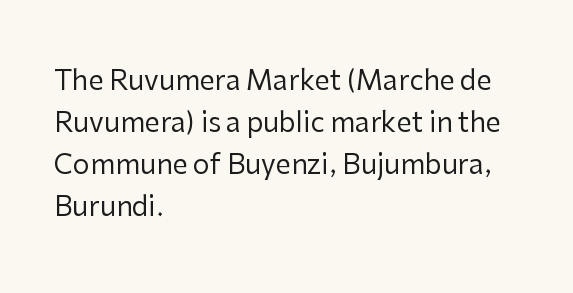
{"italic": "no", "bold": "no", "underline": "no", "align": "left", "line_spacing": "normal", "line_spacing_ratio": 1.56, "letter_spacing": "normal", "letter_spacing_em": 0.0, "glyph_px": 27}
